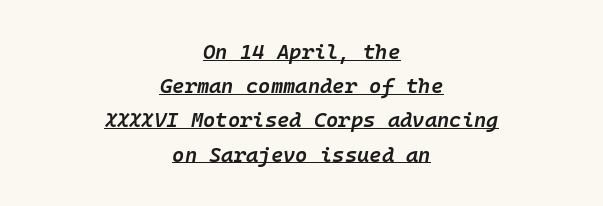
The glyphs are accompanied by a horizontal stroke just below them. The lines are quadded center. Glyph-to-glyph distance matches everyday printed text. This sample uses an oblique cut, with every glyph tilted off the vertical. Notice how descenders clear the ascenders below comfortably — that's standard leading. A somewhat darkened texture: the type is semibold rather than bold.
